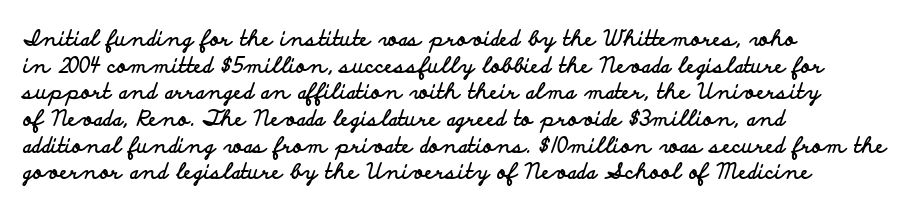
The image shows 21 px bold type; set left-aligned, normal line spacing (1.27x), normal letter spacing, not underlined.
